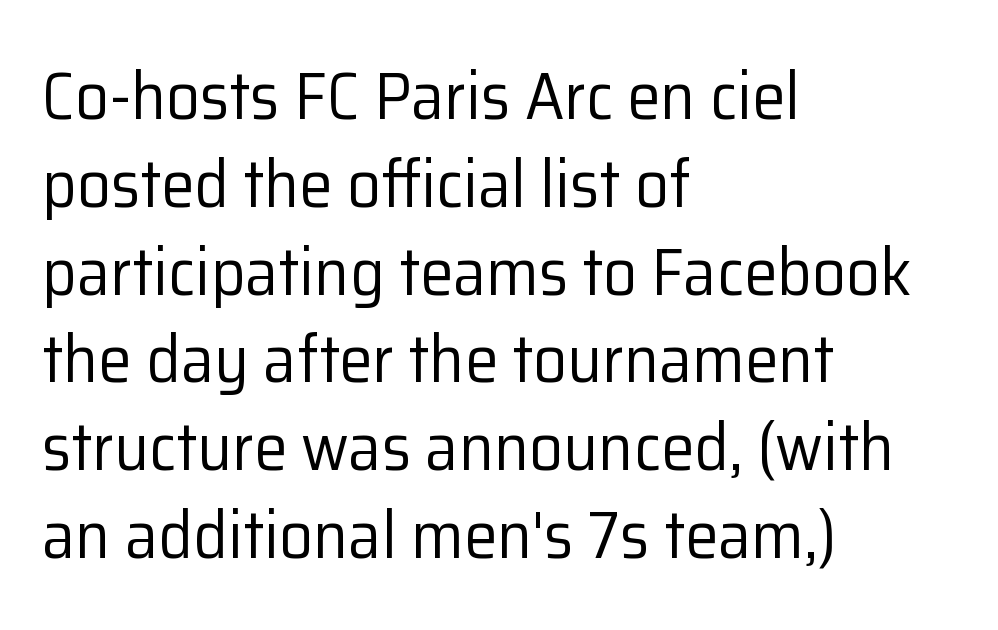
{"serif": "no", "italic": "no", "bold": "no", "weight": "regular", "width": "normal", "stroke_contrast": "low", "x_height": "medium", "monospaced": "no", "underline": "no", "align": "left", "line_spacing": "normal", "line_spacing_ratio": 1.31, "letter_spacing": "normal", "letter_spacing_em": 0.0, "glyph_px": 67}
